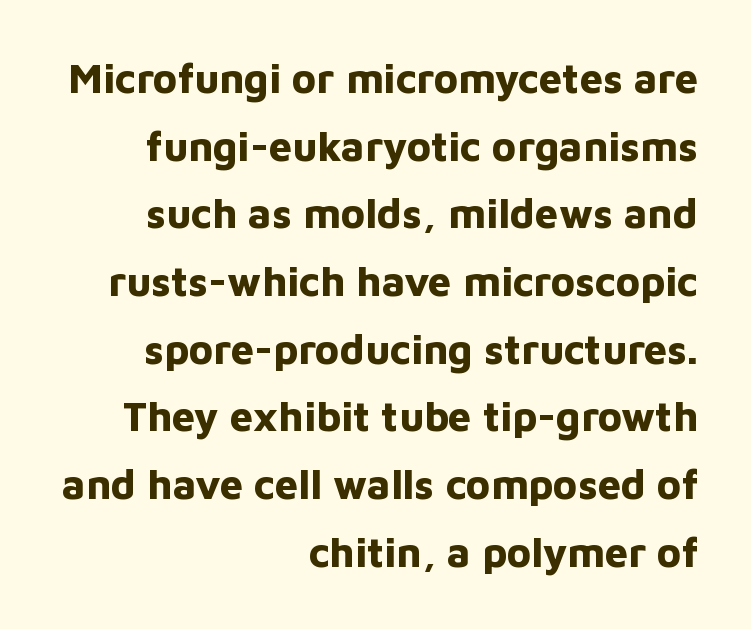
{"serif": "no", "italic": "no", "bold": "yes", "weight": "bold", "width": "normal", "stroke_contrast": "low", "x_height": "medium", "monospaced": "no", "underline": "no", "align": "right", "line_spacing": "normal", "line_spacing_ratio": 1.65, "letter_spacing": "normal", "letter_spacing_em": 0.0, "glyph_px": 41}
